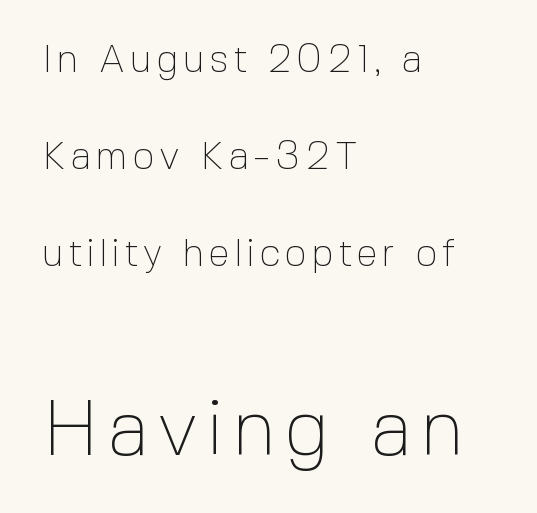
Q: Is the text bold? A: No.
Q: Is the text italic (slanted)? A: No, it is upright.
Q: Is the typeface a serif or a sans-serif typeface? A: Sans-serif.
Q: Is the text underlined? A: No.
Q: How is the paragraph aligned? A: Left-aligned.
Q: Is the spacing between lines tight, normal or loose? A: Loose.
Q: Which block of text is set in a larger size, the first (top) or the second (bottom)? A: The second (bottom) one.
Q: Width (condensed, normal, or wide)? A: Normal.
Q: x-height? A: Medium.
Q: Monospaced? A: No.
